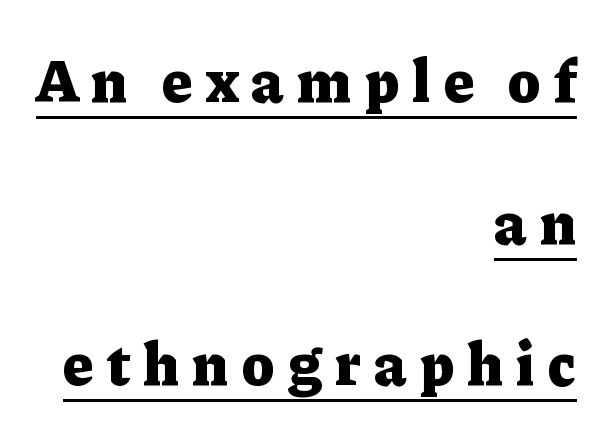
Q: Is the text bold? A: Yes.
Q: Is the text italic (slanted)? A: No, it is upright.
Q: Is the typeface a serif or a sans-serif typeface? A: Serif.
Q: Is the text underlined? A: Yes.
Q: How is the paragraph aligned? A: Right-aligned.
Q: Is the spacing between letters normal or unusually wide? A: Unusually wide.
Q: Is the spacing between lines tight, normal or loose? A: Loose.
Q: Width (condensed, normal, or wide)? A: Normal.
Q: Stroke contrast? A: Low.
Q: x-height? A: Medium.
Q: Monospaced? A: No.
